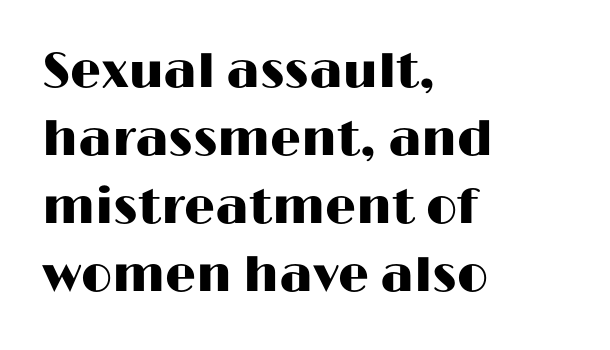
{"serif": "no", "italic": "no", "width": "wide", "stroke_contrast": "high", "x_height": "medium", "monospaced": "no", "underline": "no", "align": "left", "line_spacing": "normal", "line_spacing_ratio": 1.39, "letter_spacing": "normal", "letter_spacing_em": 0.0, "glyph_px": 49}
